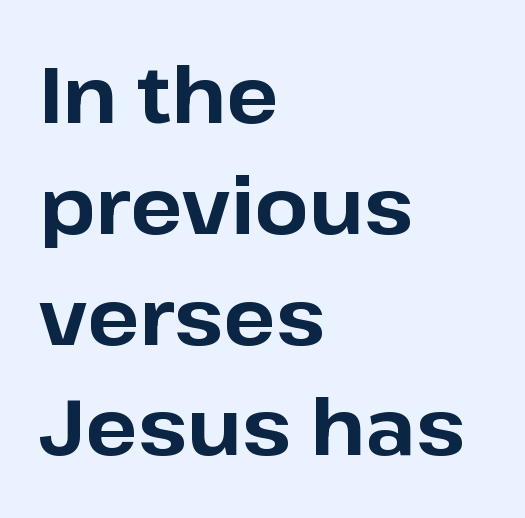
The image shows 78 px bold sans-serif type, upright; set left-aligned, normal line spacing (1.42x), normal letter spacing, not underlined; low stroke contrast and a medium x-height.
